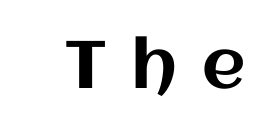
The image shows 67 px text type, upright; set unusually wide letter spacing (+0.37 em), not underlined; medium stroke contrast and a large x-height.
